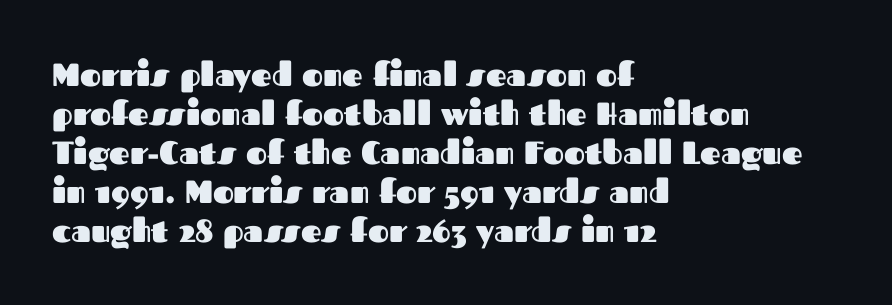
Q: Is the text bold? A: Yes.
Q: Is the text italic (slanted)? A: No, it is upright.
Q: Is the typeface a serif or a sans-serif typeface? A: Sans-serif.
Q: Is the text underlined? A: No.
Q: How is the paragraph aligned? A: Left-aligned.
Q: Is the spacing between letters normal or unusually wide? A: Normal.
Q: Width (condensed, normal, or wide)? A: Normal.
Q: Stroke contrast? A: Medium.
Q: x-height? A: Medium.
Q: Monospaced? A: No.
